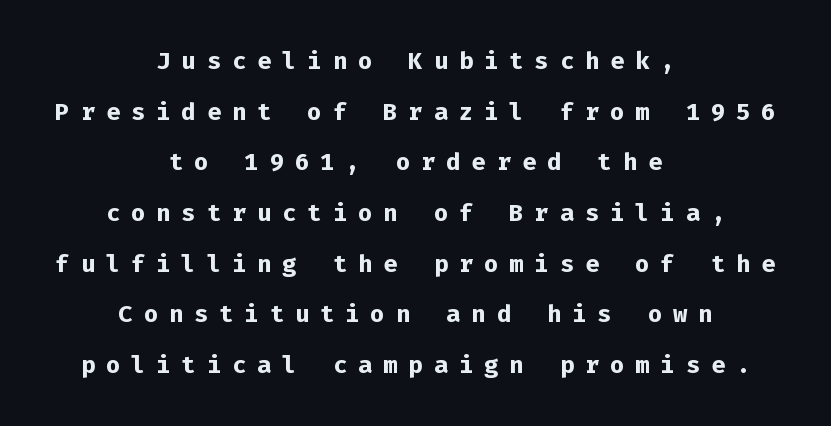
Teacher's note: observe the equal gaps on both sides — that is centered alignment. Loosely led — the rows are spread out. Heavy, bold letterforms. Italic? Not at all — the glyphs are vertical. The words here are not underlined.
